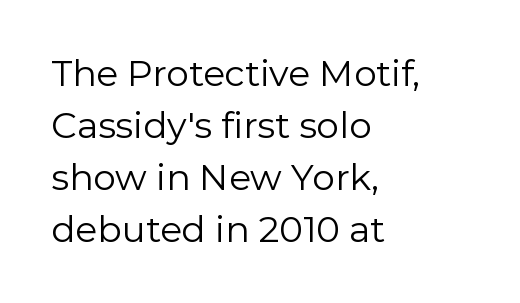
Just letters on the line, the space beneath them empty. Teacher's note: observe the even left margin — that is flush-left alignment. The line texture is even and compact thanks to regular tracking. This block has exactly the height ordinary leading produces. Is the type heavy? It reads as light-to-regular instead. The font's upright variant was chosen for this text.
